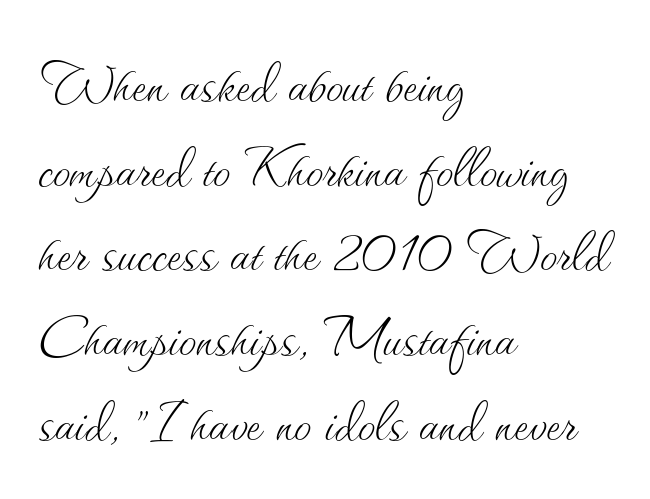
Q: Is the text bold? A: No.
Q: Is the text italic (slanted)? A: Yes.
Q: Is the text underlined? A: No.
Q: How is the paragraph aligned? A: Left-aligned.
Q: Is the spacing between letters normal or unusually wide? A: Normal.
Q: Width (condensed, normal, or wide)? A: Normal.
Q: Stroke contrast? A: Medium.
Q: x-height? A: Small.
Q: Monospaced? A: No.
